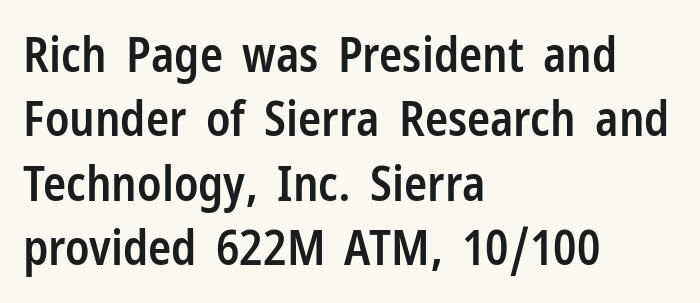
Do the letters lean? They stand straight. The passage shown stacks its lines at a standard gap. The letters are semibold — heavier than regular but short of a full bold. Alignment: flush left. The face used here is a sans, in the tradition of grotesques and geometrics. Descender tails drop into unmarked territory.
